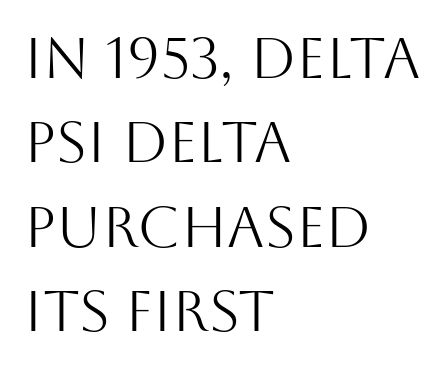
{"serif": "no", "italic": "no", "bold": "no", "weight": "light", "width": "normal", "stroke_contrast": "medium", "x_height": "large", "monospaced": "no", "underline": "no", "align": "left", "line_spacing": "normal", "line_spacing_ratio": 1.48, "letter_spacing": "normal", "letter_spacing_em": 0.0, "glyph_px": 57}
